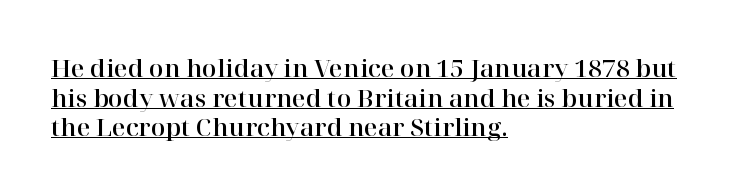
The image shows 24 px text type, upright; set left-aligned, line spacing 1.23x, normal letter spacing, underlined.
